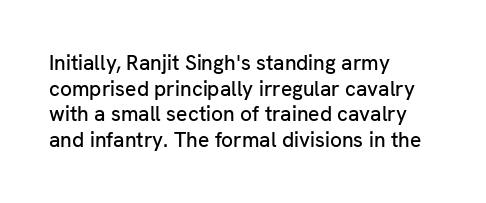
Line beginnings align vertically; line endings do not. Posture: vertical. A typesetter would call this zero additional tracking. The baseline area is clear.
